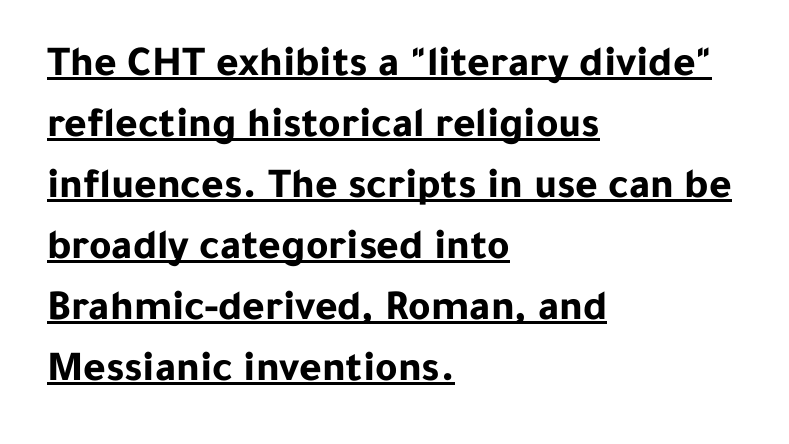
The image shows 43 px bold sans-serif type, upright; set left-aligned, normal line spacing (1.42x), normal letter spacing, underlined; low stroke contrast and a medium x-height.
